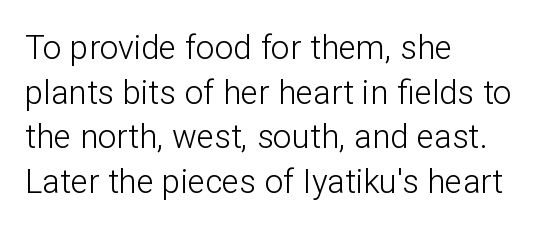
The image shows 33 px light sans-serif type, upright; set left-aligned, normal line spacing (1.35x), normal letter spacing, not underlined; low stroke contrast and a medium x-height.
